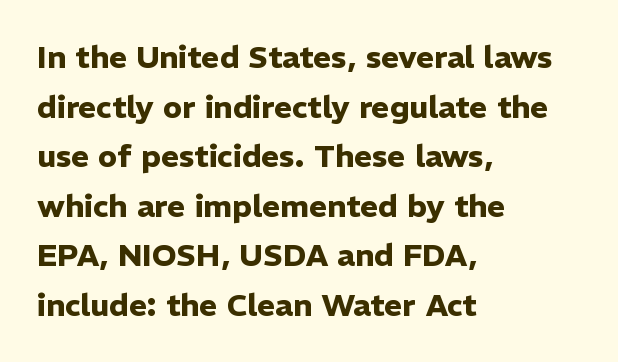
Think of a printed novel: that variable character pitch is what you see here. The passage shown stacks its lines at a standard gap. A sans-serif font was chosen for this passage. Line starts are locked; line ends wander.
